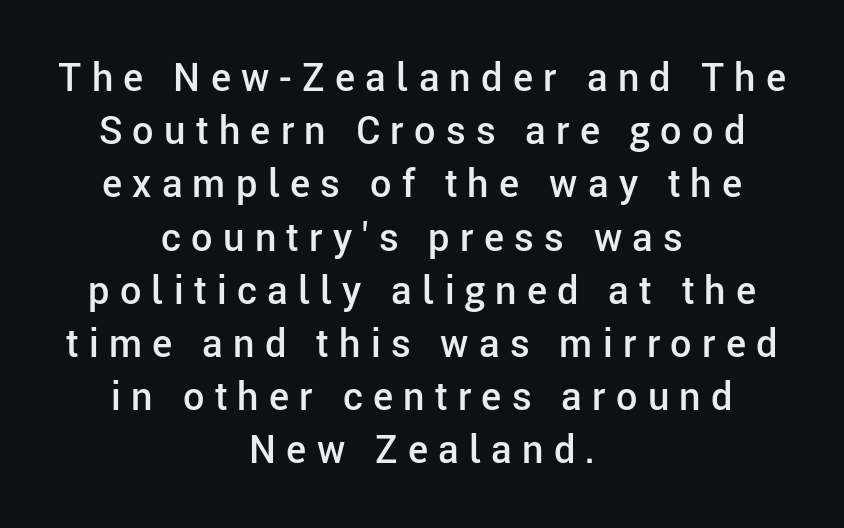
{"serif": "no", "italic": "no", "bold": "semi", "weight": "semibold", "width": "normal", "stroke_contrast": "low", "x_height": "medium", "monospaced": "no", "underline": "no", "align": "center", "line_spacing": "normal", "line_spacing_ratio": 1.4, "letter_spacing": "wide", "letter_spacing_em": 0.27, "glyph_px": 38}
